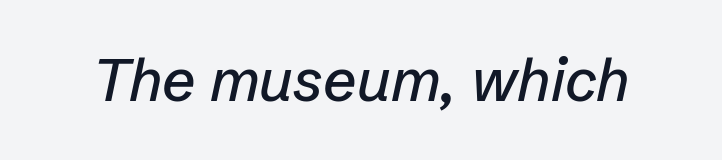
The image shows 59 px text type, italic (leaning right); set normal letter spacing, not underlined; low stroke contrast and a medium x-height.
